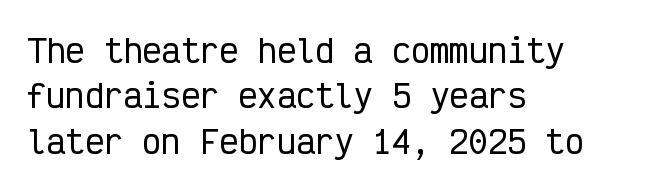
Q: Is the text italic (slanted)? A: No, it is upright.
Q: Is the typeface a serif or a sans-serif typeface? A: Sans-serif.
Q: Is the text underlined? A: No.
Q: How is the paragraph aligned? A: Left-aligned.
Q: Is the spacing between letters normal or unusually wide? A: Normal.
Q: Is the spacing between lines tight, normal or loose? A: Normal.
Q: Width (condensed, normal, or wide)? A: Condensed.
Q: Stroke contrast? A: Low.
Q: x-height? A: Medium.
Q: Monospaced? A: Yes.
